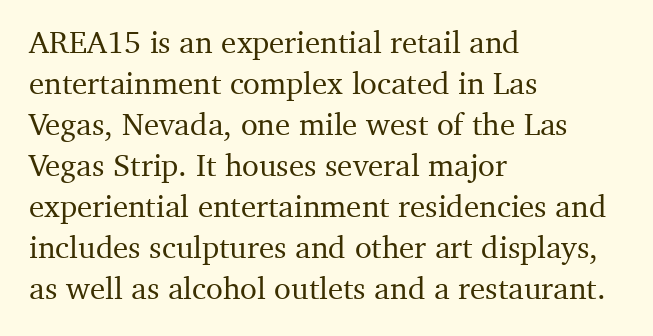
Clear beneath every line of the passage. Typographically, this falls in the serif category. Leading matches the norm, producing a regular column. Characters follow at the spacing the type designer built in. Typeset ragged right — the left edge is the straight one. Varying glyph widths throughout — classic text-font behaviour.
